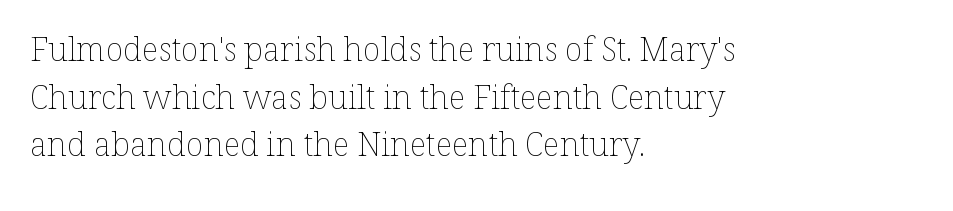
The image shows 33 px thin type, upright; set left-aligned, normal line spacing (1.44x), normal letter spacing, not underlined; low stroke contrast and a medium x-height.
